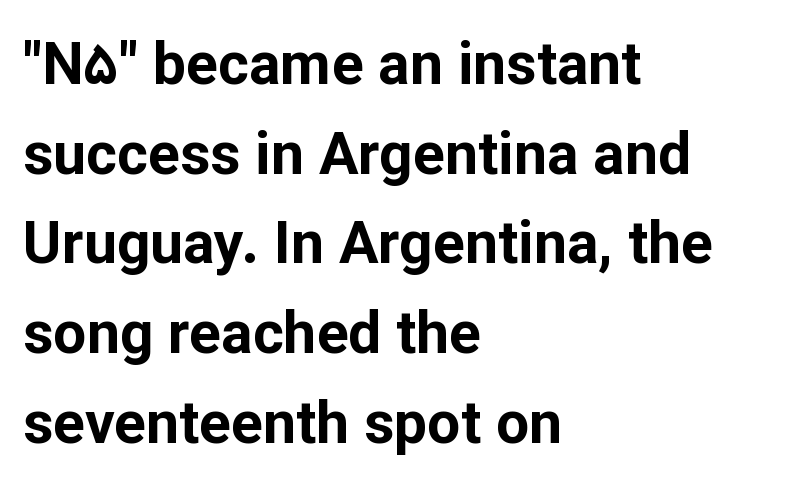
Q: Is the text bold? A: Yes.
Q: Is the text italic (slanted)? A: No, it is upright.
Q: Is the typeface a serif or a sans-serif typeface? A: Sans-serif.
Q: Is the text underlined? A: No.
Q: How is the paragraph aligned? A: Left-aligned.
Q: Is the spacing between letters normal or unusually wide? A: Normal.
Q: Is the spacing between lines tight, normal or loose? A: Normal.
Q: Width (condensed, normal, or wide)? A: Normal.
Q: Stroke contrast? A: Low.
Q: x-height? A: Medium.
Q: Monospaced? A: No.
